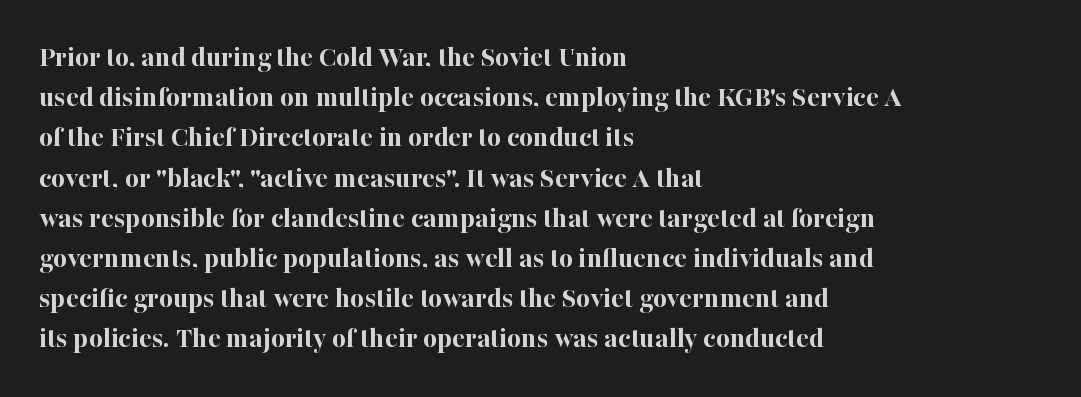
{"serif": "yes", "italic": "no", "bold": "yes", "weight": "bold", "width": "normal", "stroke_contrast": "high", "x_height": "medium", "monospaced": "no", "underline": "no", "align": "left", "line_spacing": "normal", "line_spacing_ratio": 1.34, "letter_spacing": "normal", "letter_spacing_em": 0.0, "glyph_px": 30}
